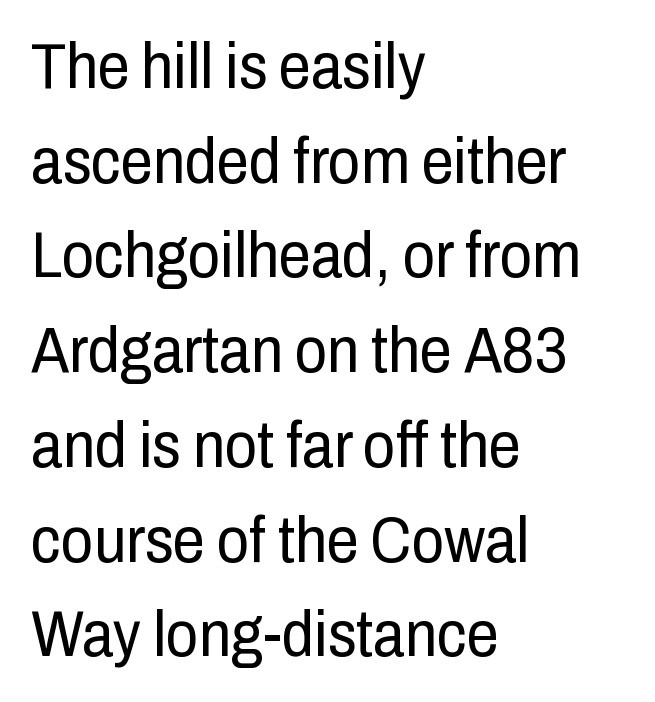
Check under the words: just untouched page. Is the block centered? No — it sits flush against the left margin. Think standard paragraph weight, or any step lighter than that. The letterforms sit shoulder to shoulder at normal distance.
